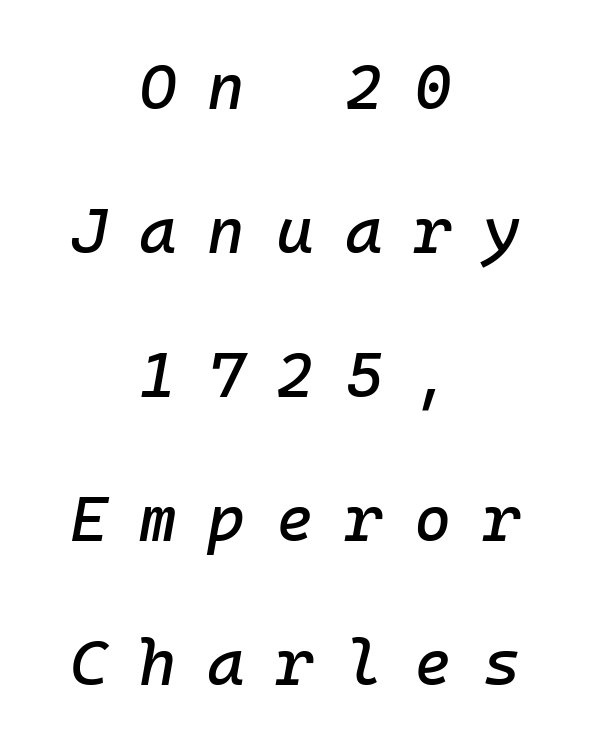
{"italic": "yes", "lean": "right", "slant_degrees": 10, "width": "normal", "stroke_contrast": "low", "x_height": "medium", "monospaced": "yes", "underline": "no", "align": "center", "line_spacing": "loose", "line_spacing_ratio": 2.25, "letter_spacing": "wide", "letter_spacing_em": 0.49, "glyph_px": 64}
